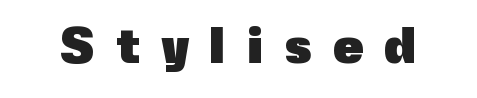
{"serif": "no", "italic": "no", "bold": "yes", "weight": "heavy", "width": "normal", "x_height": "medium", "monospaced": "no", "underline": "no", "letter_spacing": "wide", "letter_spacing_em": 0.41, "glyph_px": 50}
